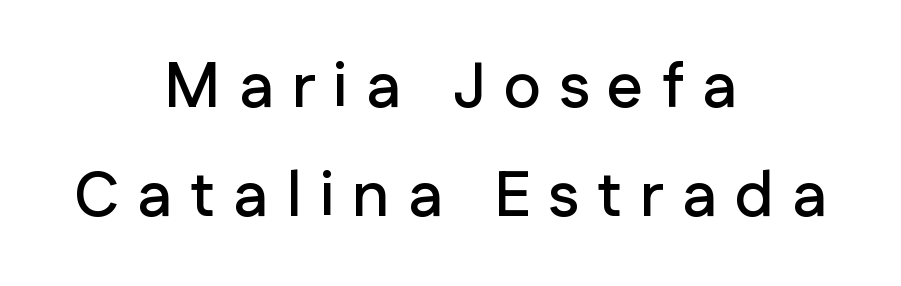
This rendering features lettering with no underline. This sample uses expanded letter spacing, leaving extra air between glyphs. Varying glyph widths throughout — classic text-font behaviour. Style check: upright. Regarding leading, the lines here are spaced in the standard way. The paragraph has two soft edges and a firm central axis.
